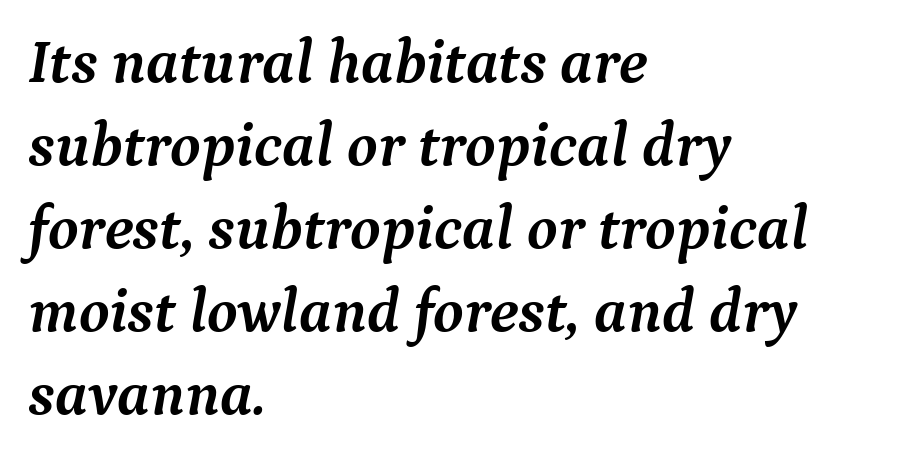
The image shows 62 px semibold serif type, italic (leaning right); set left-aligned, normal line spacing (1.34x), normal letter spacing, not underlined; medium stroke contrast and a medium x-height.
